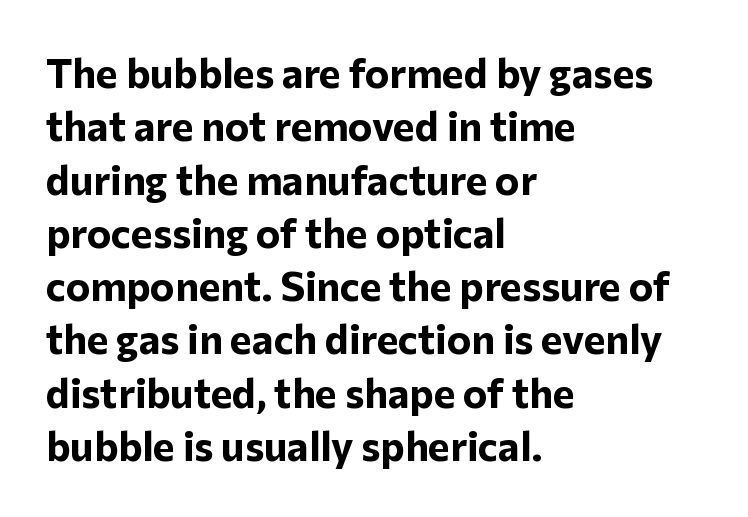
Q: Is the text bold? A: Yes.
Q: Is the text italic (slanted)? A: No, it is upright.
Q: Is the typeface a serif or a sans-serif typeface? A: Sans-serif.
Q: Is the text underlined? A: No.
Q: How is the paragraph aligned? A: Left-aligned.
Q: Is the spacing between letters normal or unusually wide? A: Normal.
Q: Is the spacing between lines tight, normal or loose? A: Normal.
Q: Width (condensed, normal, or wide)? A: Normal.
Q: Stroke contrast? A: Low.
Q: x-height? A: Medium.
Q: Monospaced? A: No.
